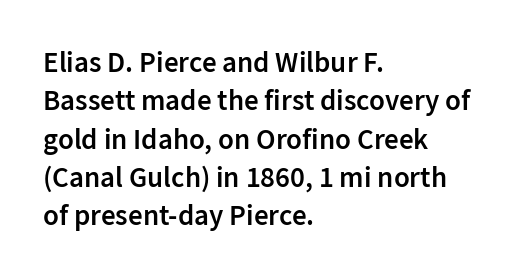
{"serif": "no", "italic": "no", "bold": "semi", "weight": "semibold", "width": "normal", "stroke_contrast": "low", "x_height": "medium", "monospaced": "no", "underline": "no", "align": "left", "line_spacing": "normal", "line_spacing_ratio": 1.32, "letter_spacing": "normal", "letter_spacing_em": 0.0, "glyph_px": 29}
